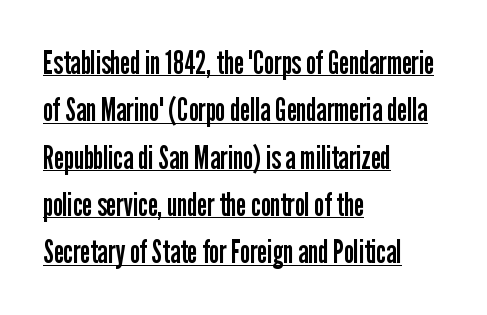
{"serif": "no", "italic": "no", "bold": "no", "weight": "regular", "width": "condensed", "stroke_contrast": "low", "x_height": "medium", "monospaced": "no", "underline": "yes", "align": "left", "line_spacing": "normal", "line_spacing_ratio": 1.48, "letter_spacing": "normal", "letter_spacing_em": 0.0, "glyph_px": 32}
